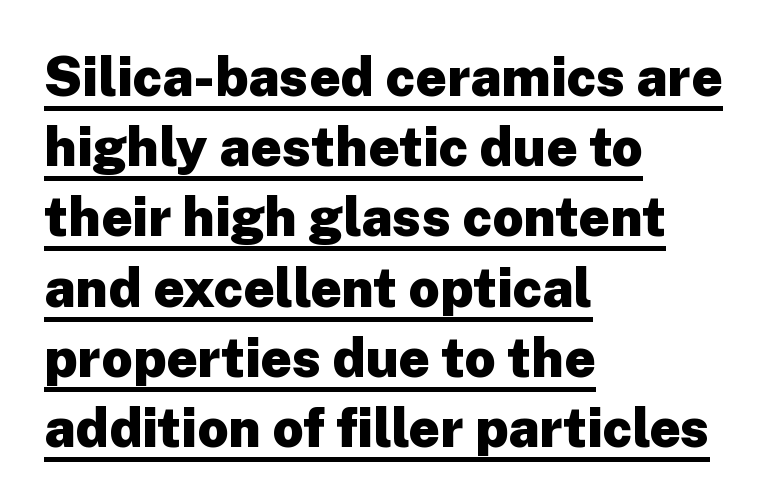
Q: Is the text bold? A: Yes.
Q: Is the text italic (slanted)? A: No, it is upright.
Q: Is the typeface a serif or a sans-serif typeface? A: Sans-serif.
Q: Is the text underlined? A: Yes.
Q: How is the paragraph aligned? A: Left-aligned.
Q: Is the spacing between letters normal or unusually wide? A: Normal.
Q: Is the spacing between lines tight, normal or loose? A: Normal.
Q: Width (condensed, normal, or wide)? A: Normal.
Q: Stroke contrast? A: Low.
Q: x-height? A: Medium.
Q: Monospaced? A: No.
